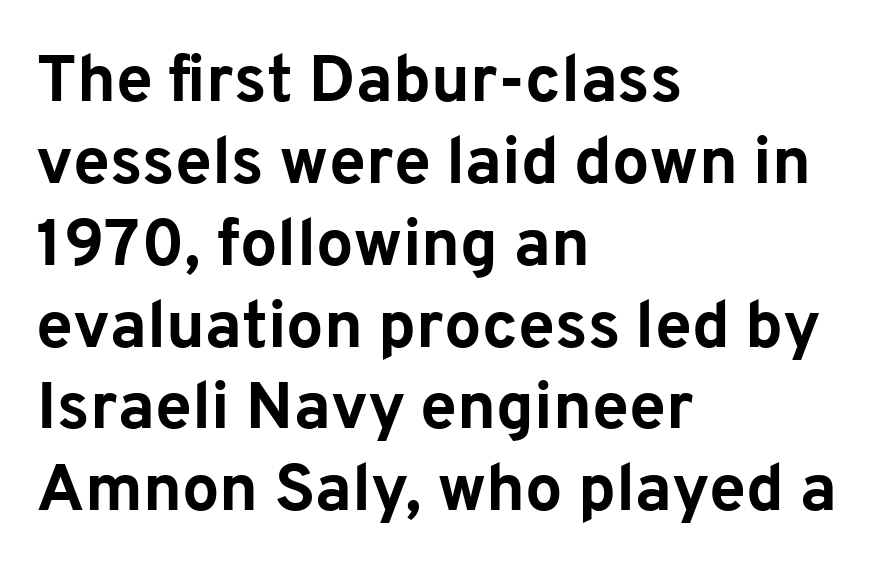
These lines are rendered in a variable-pitch font. The font is running at its bold setting. Each word holds together tightly as a unit, with standard inter-letter gaps. Casual observation: everything's shoved over to the left.
